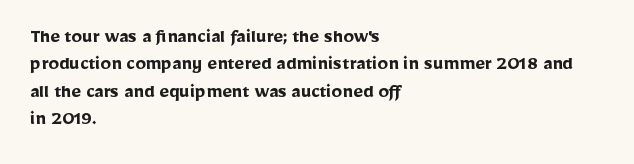
The rendering anchors every line to the left-hand side. This is the regular roman posture of the typeface. A normal amount of white space separates one row of letters from the next. The face used here is rendered with its standard letterfit. A clean baseline with only descenders dipping below it. The sample has been set heavy, in full bold.
